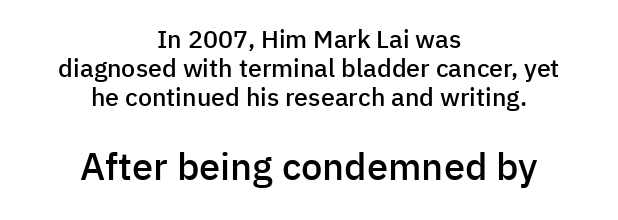
{"serif": "no", "italic": "no", "bold": "semi", "weight": "semibold", "width": "normal", "stroke_contrast": "low", "x_height": "medium", "monospaced": "no", "underline": "no", "align": "center", "line_spacing_ratio": 1.17, "letter_spacing": "normal", "letter_spacing_em": 0.0, "larger_block": "second", "size_ratio": 1.52, "glyph_px": 38}
